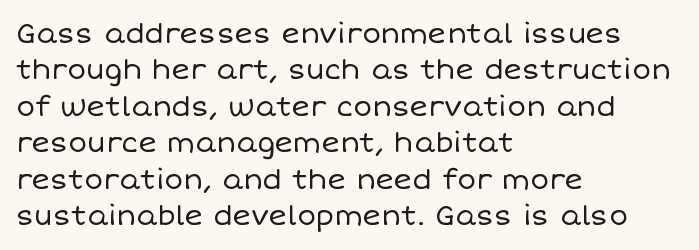
{"italic": "no", "bold": "no", "weight": "regular", "width": "normal", "stroke_contrast": "low", "x_height": "large", "monospaced": "no", "underline": "no", "align": "left", "line_spacing": "normal", "line_spacing_ratio": 1.3, "letter_spacing": "normal", "letter_spacing_em": 0.0, "glyph_px": 28}
